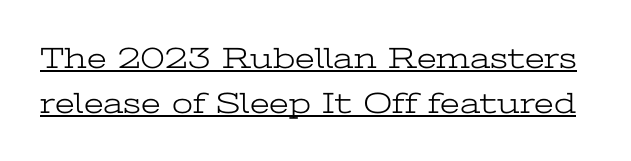
The weight tops out at a normal text grade. The face used here is proportionally spaced, like ordinary book or web type. The letters carry serifs — small finishing strokes at the ends of their stems. The axis of the letterforms is exactly vertical.
